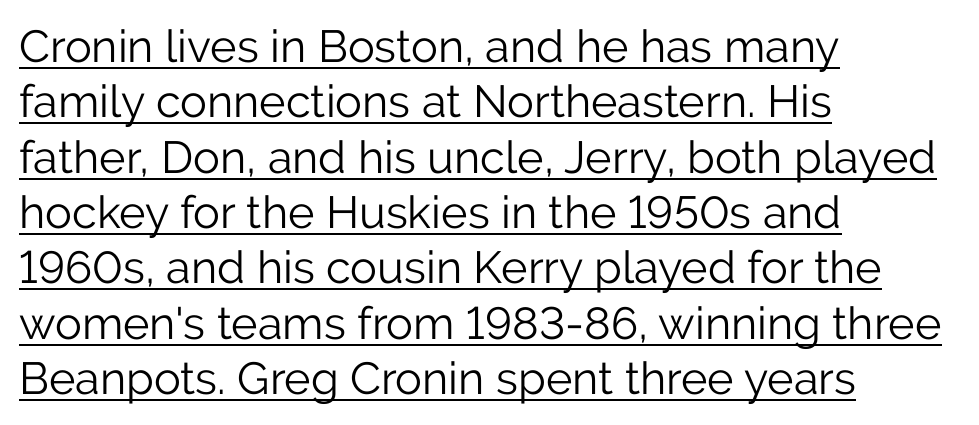
Stem width sits at or under what a default text font uses. The lines are quadded left. Italic: no, the glyphs are upright roman. The passage shown is typed in a proportional face where columns would drift. Between one letter and the next there's only the usual sliver of space. I'd call this a sans setting — the letters go barefoot.
